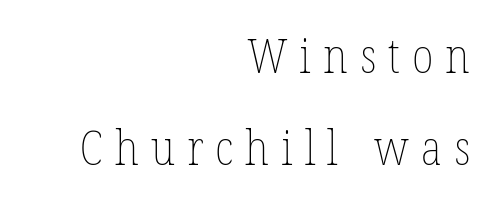
The image shows 48 px thin, condensed type; set right-aligned, loose line spacing (1.92x), unusually wide letter spacing (+0.25 em), not underlined; low stroke contrast and a medium x-height.
